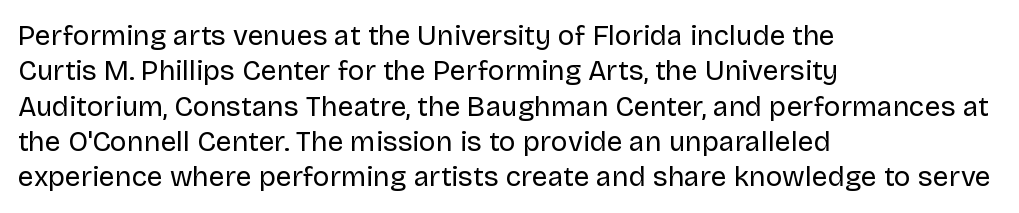
{"serif": "no", "italic": "no", "bold": "no", "weight": "regular", "width": "normal", "stroke_contrast": "low", "x_height": "large", "monospaced": "no", "underline": "no", "align": "left", "line_spacing": "normal", "line_spacing_ratio": 1.26, "letter_spacing": "normal", "letter_spacing_em": 0.0, "glyph_px": 28}
